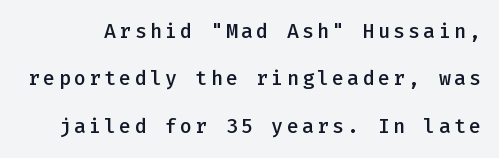
Leading: increased. Italic? Not at all — the glyphs are vertical. Set as a demibold, roughly 600 on the weight scale. Has an underline been added? It has not.
